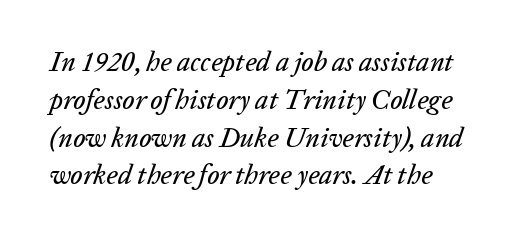
The image shows 27 px text type, italic (leaning right); set left-aligned, normal line spacing (1.4x), normal letter spacing, not underlined.
